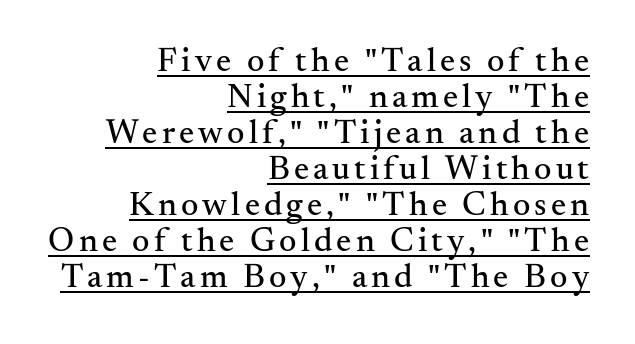
{"serif": "yes", "italic": "no", "width": "normal", "stroke_contrast": "medium", "x_height": "small", "monospaced": "no", "underline": "yes", "align": "right", "line_spacing": "tight", "line_spacing_ratio": 1.06, "glyph_px": 34}
